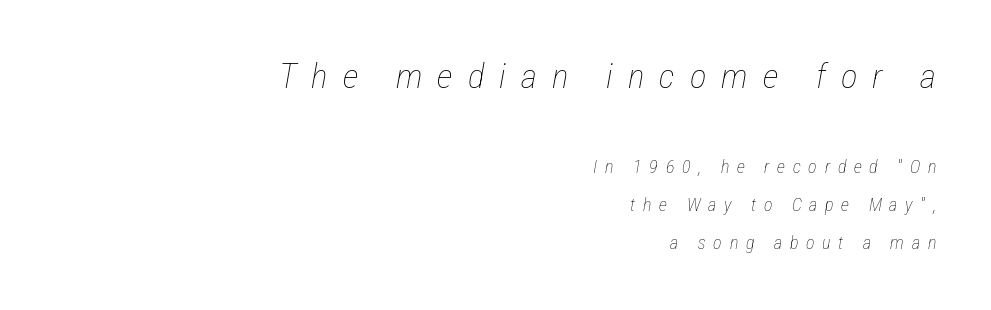
The image shows 35 px thin, condensed type, italic (leaning right); set right-aligned, loose line spacing (2.1x), unusually wide letter spacing (+0.43 em), not underlined; the first (top) block is 1.94x larger; low stroke contrast and a medium x-height.
